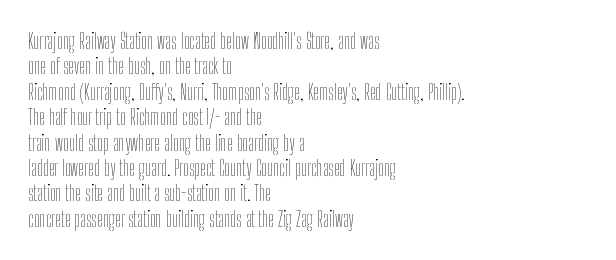
Q: Is the text bold? A: No.
Q: Is the text italic (slanted)? A: No, it is upright.
Q: Is the text underlined? A: No.
Q: How is the paragraph aligned? A: Left-aligned.
Q: Is the spacing between letters normal or unusually wide? A: Normal.
